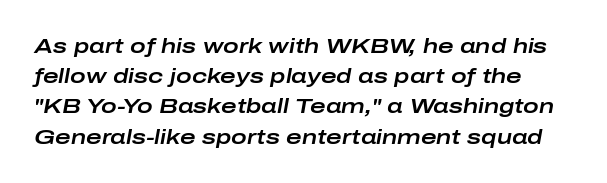
The image shows 21 px text type, italic (leaning right); set normal line spacing (1.44x), normal letter spacing, not underlined.
